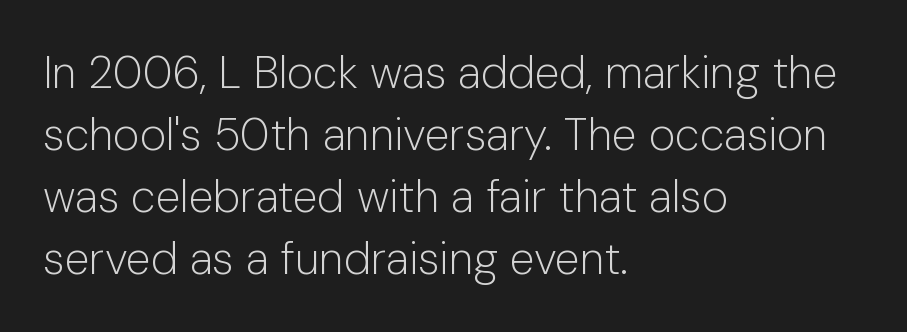
{"serif": "no", "italic": "no", "bold": "no", "weight": "light", "width": "normal", "stroke_contrast": "low", "x_height": "medium", "monospaced": "no", "underline": "no", "align": "left", "line_spacing": "normal", "line_spacing_ratio": 1.38, "letter_spacing": "normal", "letter_spacing_em": 0.0, "glyph_px": 45}
